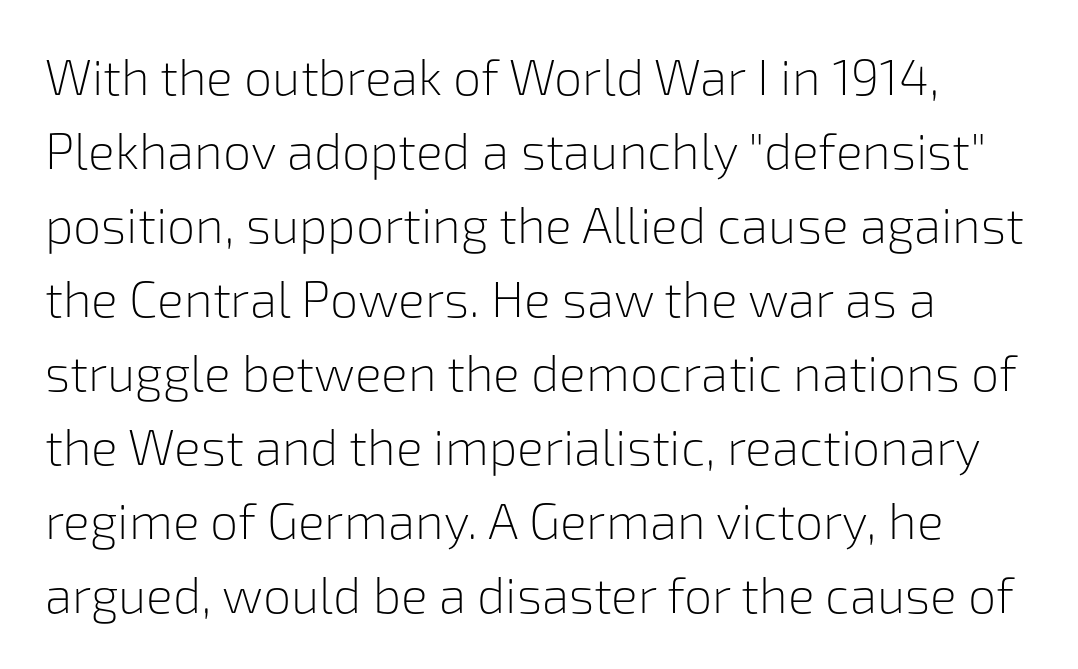
{"serif": "no", "italic": "no", "bold": "no", "weight": "light", "width": "normal", "stroke_contrast": "low", "x_height": "medium", "monospaced": "no", "underline": "no", "line_spacing": "normal", "line_spacing_ratio": 1.48, "letter_spacing": "normal", "letter_spacing_em": 0.0, "glyph_px": 50}
